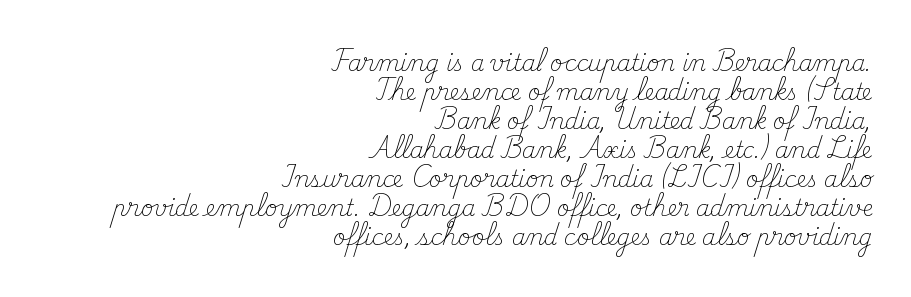
The image shows 22 px text type; set right-aligned, normal line spacing (1.32x), normal letter spacing, not underlined.
